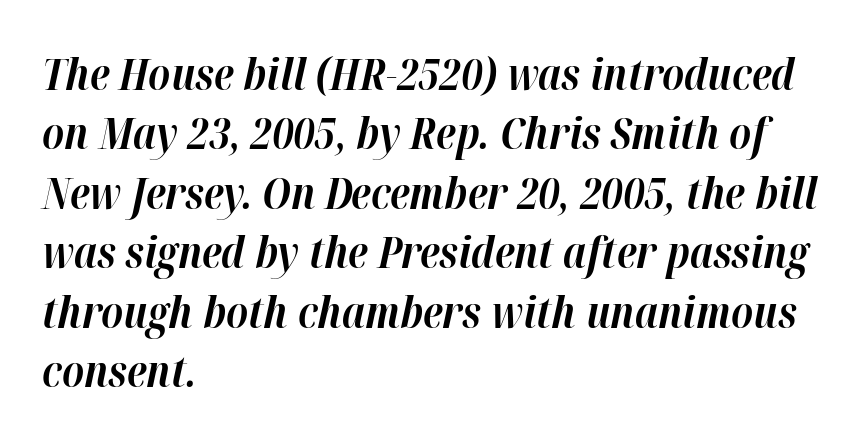
Does the lettering tilt? It does — this is italic. A classic flush-left, rag-right setting is used for this passage. Varying glyph widths throughout — classic text-font behaviour. Each glyph is drawn with heavy, bold strokes.
